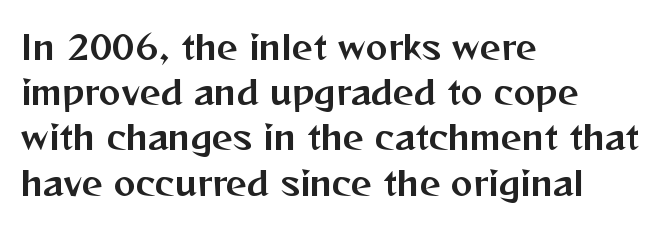
Words float on clear page, feet unadorned. Italic? Not at all — the glyphs are vertical. Vertically, the passage feels balanced, rows spaced as you'd expect. The setting favours the left margin, as ordinary paragraphs usually do. Stroke terminals: plain, sans-serif.
